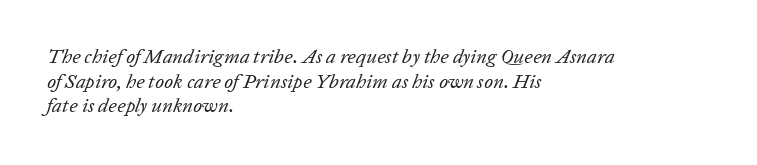
{"italic": "yes", "lean": "right", "slant_degrees": 20, "bold": "no", "underline": "no", "align": "left", "line_spacing_ratio": 1.23, "letter_spacing": "normal", "letter_spacing_em": 0.0, "glyph_px": 20}
